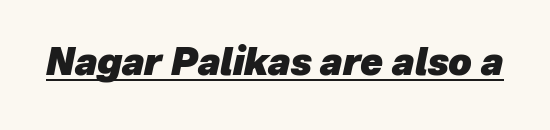
The letters advance in unequal steps, a hallmark of proportional type. These lines carry a lot of weight — the face is fully bold. A typographer would call this underscored text. The line texture is even and compact thanks to regular tracking.
